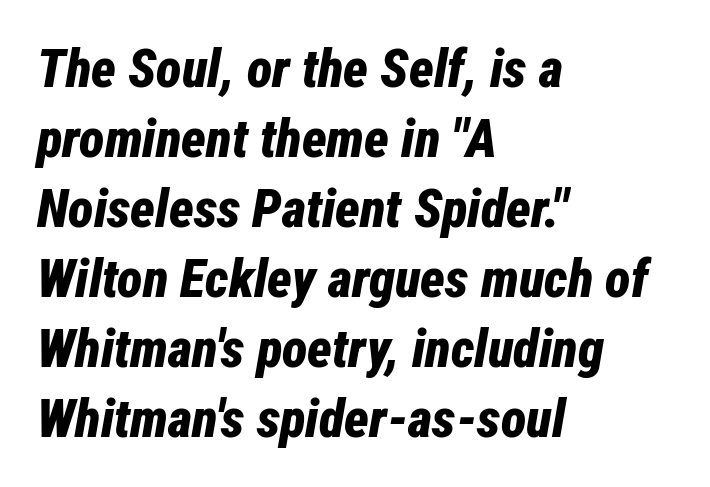
The image shows 53 px bold, condensed type, italic (leaning right); set left-aligned, normal line spacing (1.32x), normal letter spacing, not underlined; low stroke contrast and a medium x-height.
